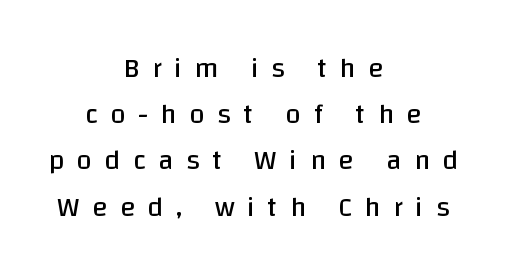
Is this a fixed-width face? No — the glyphs have proportional, varying widths. Classification — sans serif. What's the leading like? Ordinary, nothing unusual. The letters are spread apart with noticeably loose tracking. When letters stand straight like this, we call the style roman or upright. The strokes are not fattened; the text isn't bold.
